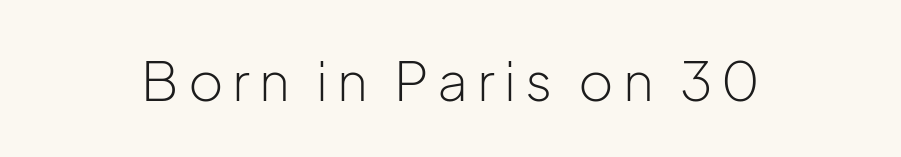
Posture: straight, roman, zero tilt. This sample has the flowing, uneven cadence of proportional lettering. A clean baseline with only descenders dipping below it. The weight would be labelled regular, book, light, or lighter still. The letters carry no serifs — their stems end cleanly without finishing strokes.
